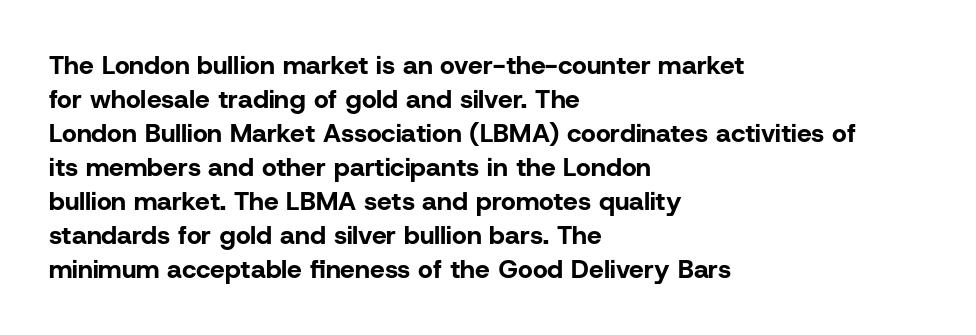
{"italic": "no", "bold": "yes", "underline": "no", "align": "left", "line_spacing": "normal", "line_spacing_ratio": 1.31, "letter_spacing": "normal", "letter_spacing_em": 0.0, "glyph_px": 26}
